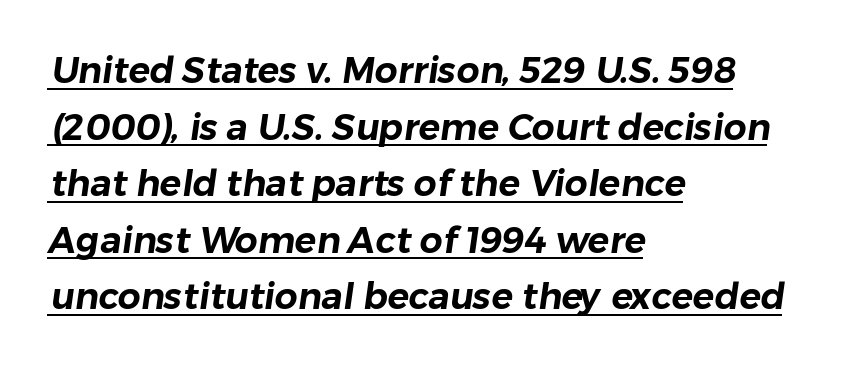
{"serif": "no", "width": "normal", "stroke_contrast": "low", "x_height": "medium", "monospaced": "no", "underline": "yes", "align": "left", "line_spacing": "normal", "line_spacing_ratio": 1.57, "letter_spacing": "normal", "letter_spacing_em": 0.0, "glyph_px": 36}
